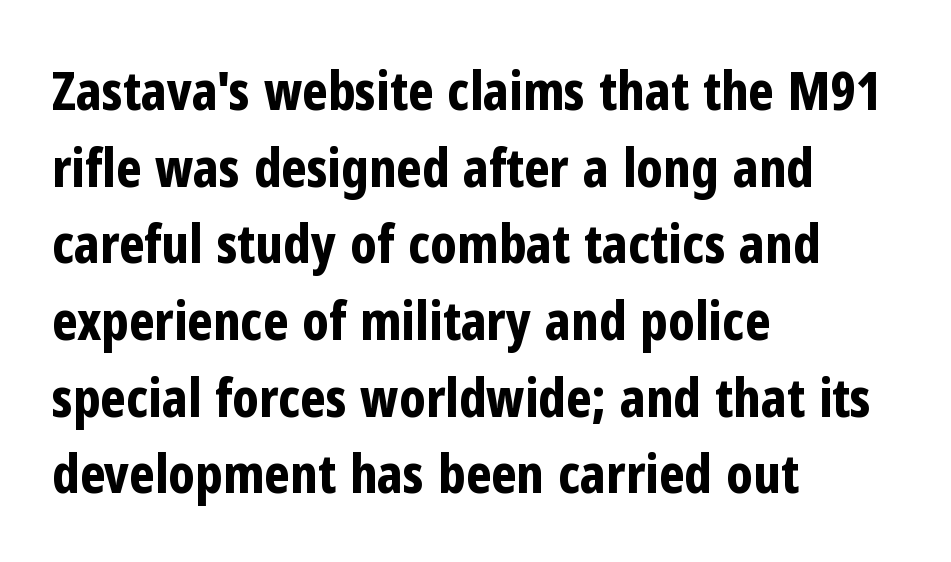
The image shows 54 px bold, condensed sans-serif type, upright; set left-aligned, normal line spacing (1.42x), normal letter spacing, not underlined; low stroke contrast and a medium x-height.
